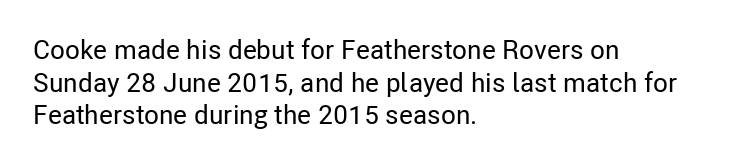
The image shows 27 px text type, upright; set left-aligned, line spacing 1.21x, normal letter spacing, not underlined.
